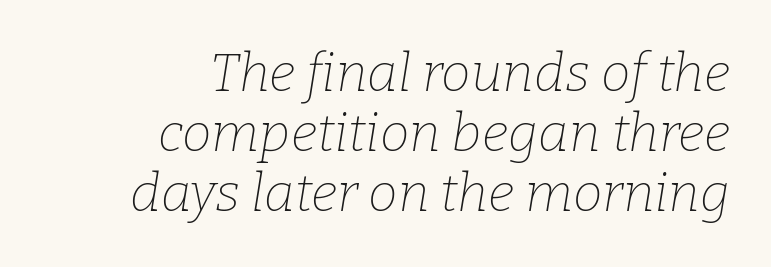
The image shows 53 px thin serif type, italic (leaning right); set right-aligned, tight line spacing (1.13x), normal letter spacing, not underlined; low stroke contrast and a medium x-height.
